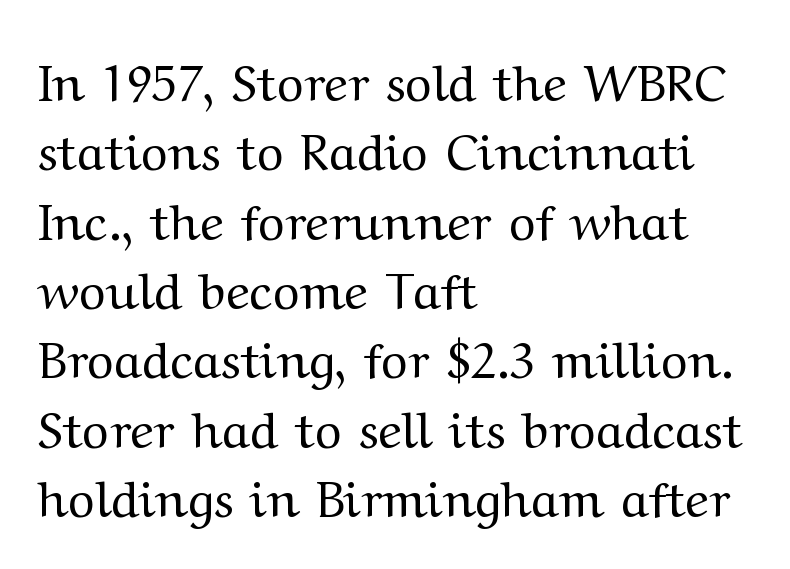
{"serif": "yes", "italic": "no", "bold": "no", "weight": "regular", "width": "wide", "stroke_contrast": "medium", "x_height": "medium", "monospaced": "no", "underline": "no", "align": "left", "line_spacing": "normal", "line_spacing_ratio": 1.36, "letter_spacing": "normal", "letter_spacing_em": 0.0, "glyph_px": 51}
